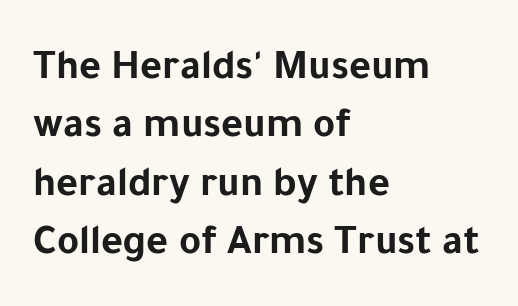
Layout note: lines flush left. This is the regular roman posture of the typeface. The leading is moderate, giving the passage an even texture. This is sans-serif lettering, the kind often seen on screens and signage. The passage shown is typed in a proportional face where columns would drift. Compared with an ordinary text face, these strokes are far heavier — a full bold.
